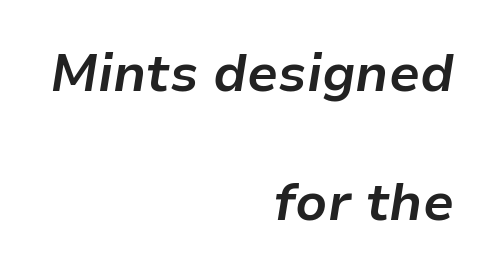
Q: Is the text bold? A: Yes.
Q: Is the text italic (slanted)? A: Yes, it leans right by about 9 degrees.
Q: Is the text underlined? A: No.
Q: How is the paragraph aligned? A: Right-aligned.
Q: Is the spacing between letters normal or unusually wide? A: Normal.
Q: Is the spacing between lines tight, normal or loose? A: Loose.
Q: Width (condensed, normal, or wide)? A: Normal.
Q: Stroke contrast? A: Low.
Q: x-height? A: Medium.
Q: Monospaced? A: No.
